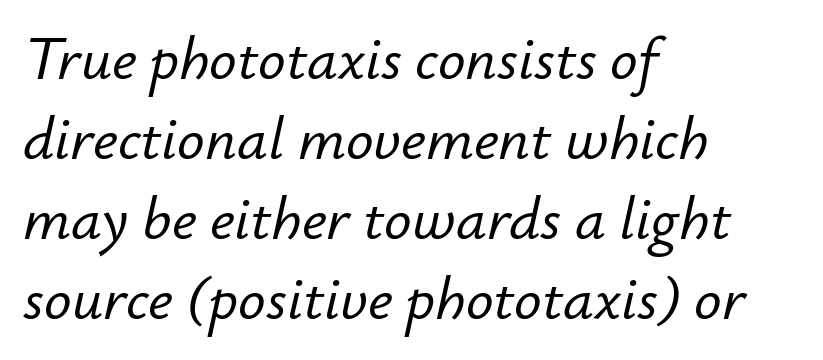
The image shows 61 px text type, italic (leaning right); set left-aligned, normal line spacing (1.31x), normal letter spacing, not underlined; low stroke contrast and a small x-height.
